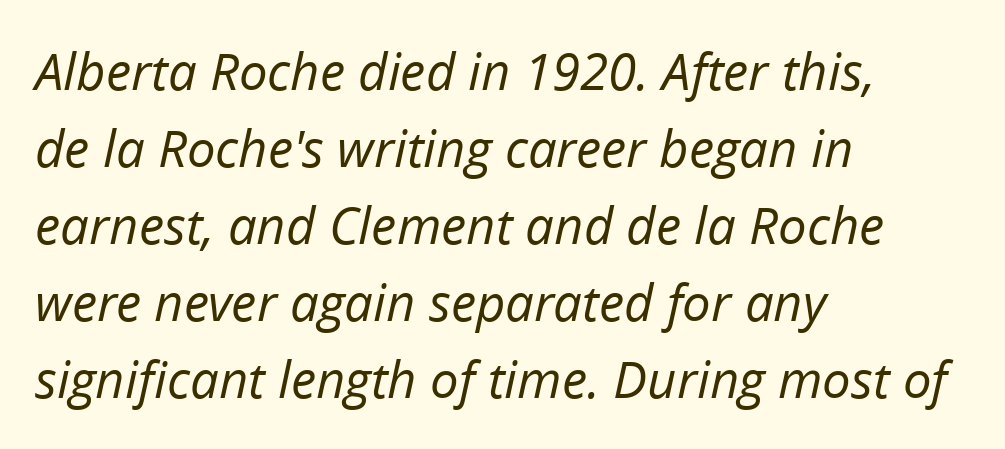
The image shows 51 px regular-weight type, italic (leaning right); set left-aligned, normal line spacing (1.51x), normal letter spacing, not underlined; low stroke contrast and a medium x-height.
